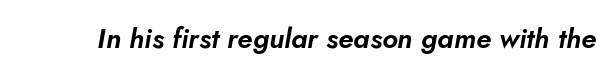
{"italic": "yes", "lean": "right", "slant_degrees": 5, "width": "normal", "stroke_contrast": "low", "x_height": "small", "monospaced": "no", "underline": "no", "letter_spacing": "normal", "letter_spacing_em": 0.0, "glyph_px": 28}
